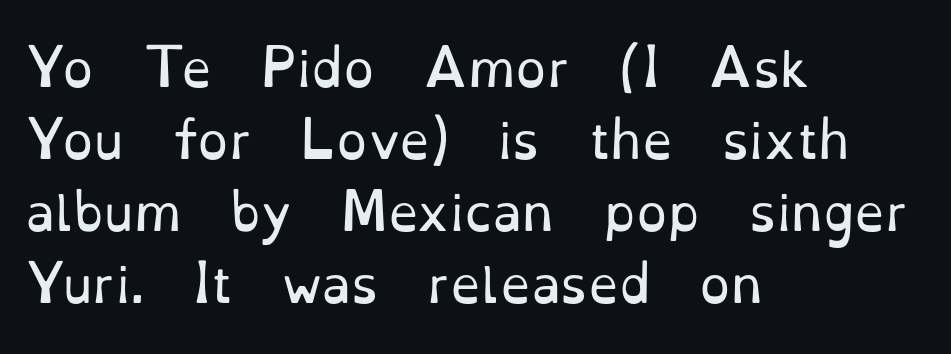
Spacing verdict: proportional, widths tailored to each character. The baseline area is clear. In CSS terms this would be text-align: left.
